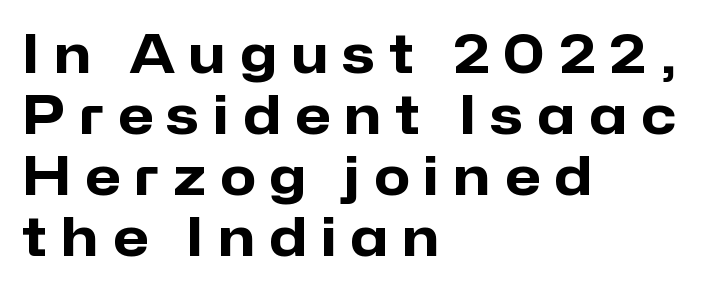
The image shows 52 px heavy sans-serif type, upright; set left-aligned, line spacing 1.17x, unusually wide letter spacing (+0.27 em), not underlined; low stroke contrast and a medium x-height.
